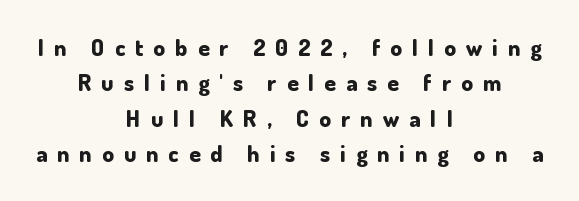
These lines sit exactly where default settings would place them. Decoration check: the copy has no underline. These lines were composed using upright roman letters. Substantial extra tracking has been applied to these lines. The paragraph shown floats in the horizontal middle.
